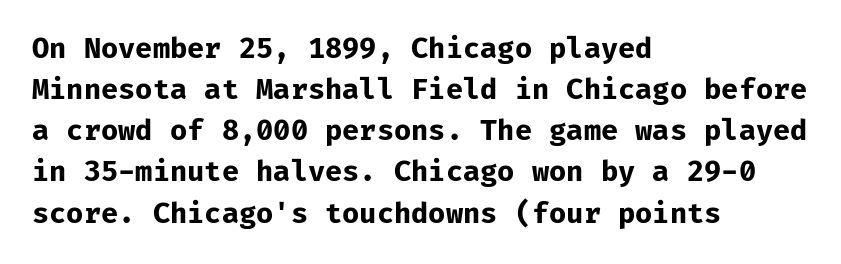
The image shows 28 px bold sans-serif type, upright, monospaced; set left-aligned, normal line spacing (1.47x), normal letter spacing, not underlined; low stroke contrast and a medium x-height.
